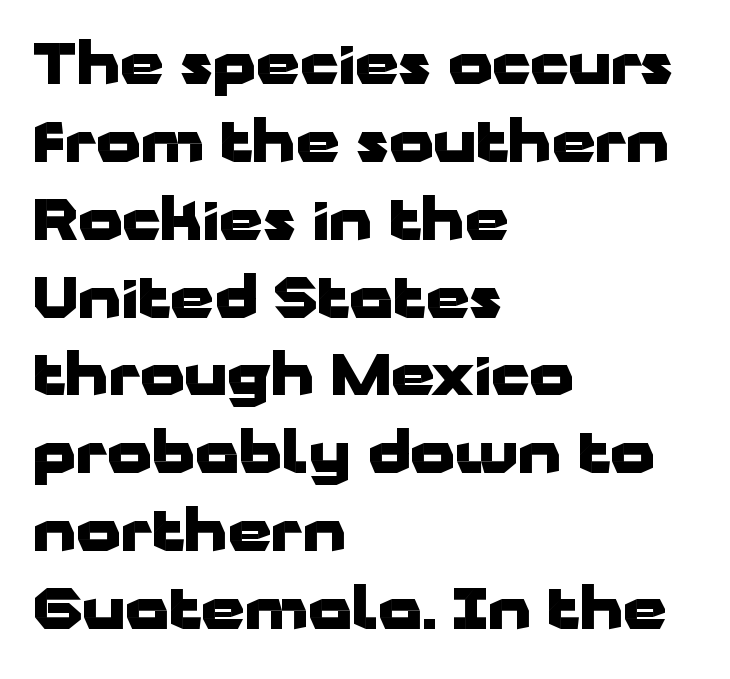
{"serif": "no", "italic": "no", "bold": "yes", "weight": "heavy", "width": "wide", "stroke_contrast": "low", "x_height": "medium", "monospaced": "no", "underline": "no", "align": "left", "line_spacing": "normal", "line_spacing_ratio": 1.39, "letter_spacing": "normal", "letter_spacing_em": 0.0, "glyph_px": 56}
